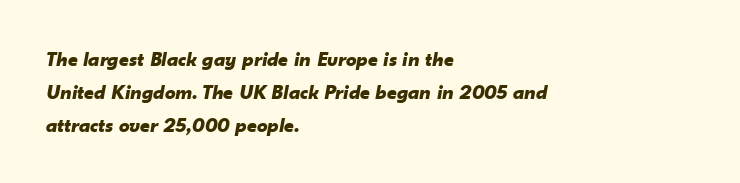
Q: Is the text bold? A: Yes.
Q: Is the text italic (slanted)? A: Yes, it leans right by about 10 degrees.
Q: Is the text underlined? A: No.
Q: How is the paragraph aligned? A: Left-aligned.
Q: Is the spacing between letters normal or unusually wide? A: Normal.
Q: Is the spacing between lines tight, normal or loose? A: Normal.
